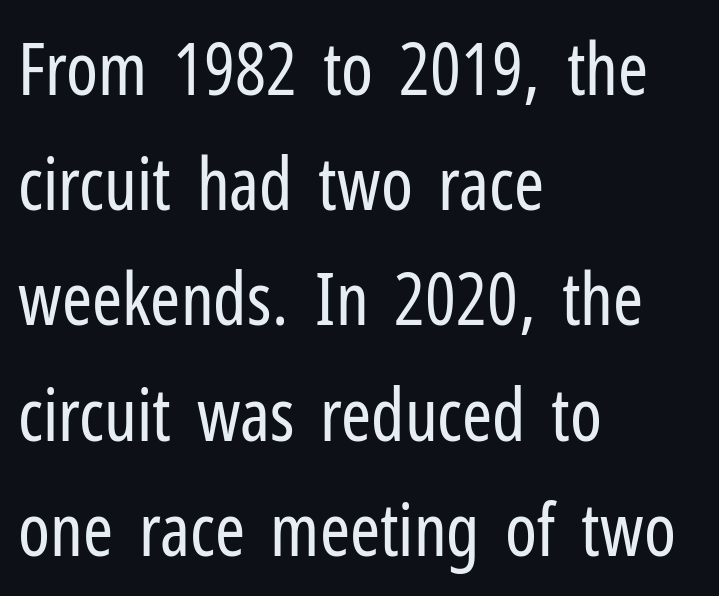
The image shows 72 px regular-weight, condensed sans-serif type, upright; set left-aligned, normal line spacing (1.6x), normal letter spacing, not underlined; low stroke contrast and a medium x-height.
